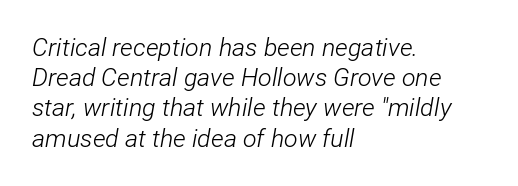
Q: Is the text bold? A: No.
Q: Is the text italic (slanted)? A: Yes, it leans right by about 12 degrees.
Q: Is the text underlined? A: No.
Q: How is the paragraph aligned? A: Left-aligned.
Q: Is the spacing between letters normal or unusually wide? A: Normal.
